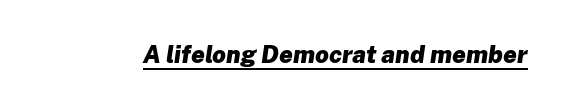
{"italic": "yes", "lean": "right", "slant_degrees": 8, "bold": "yes", "underline": "yes", "letter_spacing": "normal", "letter_spacing_em": 0.0, "glyph_px": 24}
